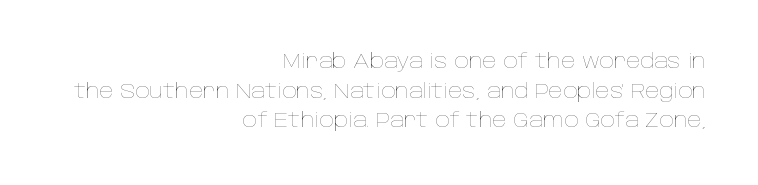
Q: Is the text bold? A: No.
Q: Is the text italic (slanted)? A: No, it is upright.
Q: Is the text underlined? A: No.
Q: How is the paragraph aligned? A: Right-aligned.
Q: Is the spacing between letters normal or unusually wide? A: Normal.
Q: Is the spacing between lines tight, normal or loose? A: Normal.
